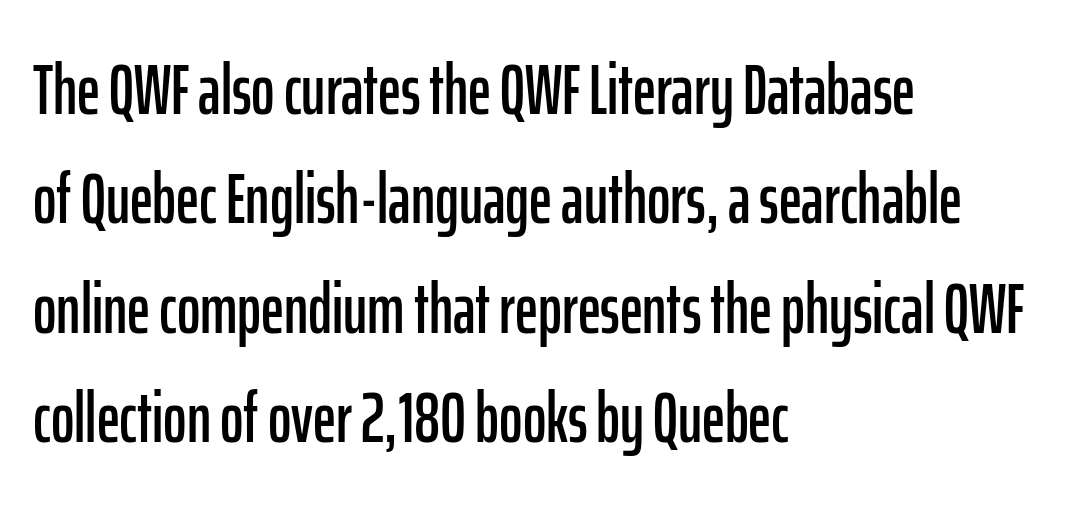
The image shows 71 px condensed sans-serif type, upright; set left-aligned, normal line spacing (1.54x), normal letter spacing, not underlined; low stroke contrast and a medium x-height.
